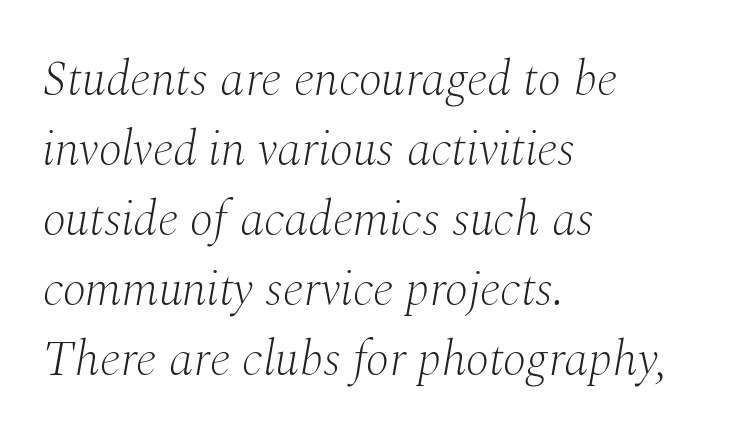
Looking at the ascenders, they clearly lean. Short and long lines alike share a common starting point at left. Note the varied advance widths — an 'i' is clearly narrower than an 'm'. Check where the strokes stop: tiny serifs finish them off. Bold? No — there's no thickening of the strokes.
